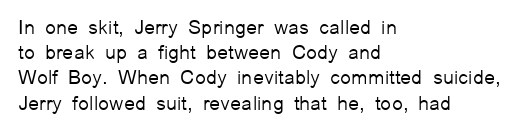
Q: Is the text bold? A: No.
Q: Is the text italic (slanted)? A: No, it is upright.
Q: Is the text underlined? A: No.
Q: How is the paragraph aligned? A: Left-aligned.
Q: Is the spacing between letters normal or unusually wide? A: Normal.
Q: Is the spacing between lines tight, normal or loose? A: Normal.
